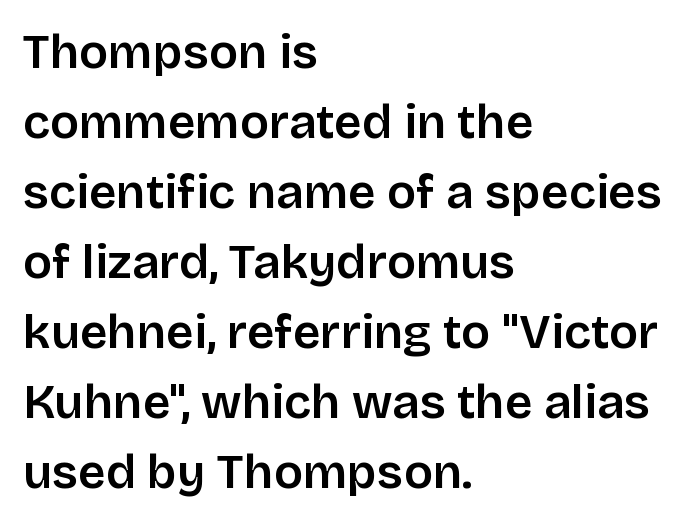
Q: Is the text bold? A: Semi-bold.
Q: Is the text italic (slanted)? A: No, it is upright.
Q: Is the typeface a serif or a sans-serif typeface? A: Sans-serif.
Q: Is the text underlined? A: No.
Q: How is the paragraph aligned? A: Left-aligned.
Q: Is the spacing between letters normal or unusually wide? A: Normal.
Q: Is the spacing between lines tight, normal or loose? A: Normal.
Q: Width (condensed, normal, or wide)? A: Normal.
Q: Stroke contrast? A: Low.
Q: x-height? A: Large.
Q: Monospaced? A: No.
